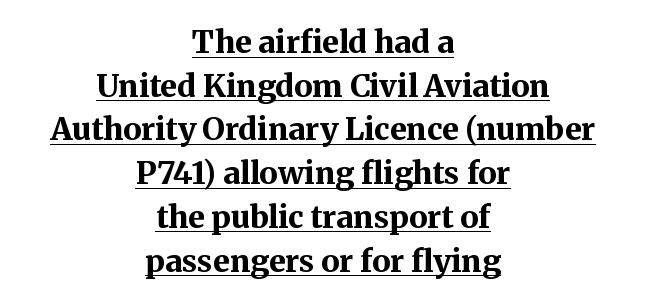
The typesetter chose a symmetrical, centered arrangement here. A roman cut, with each character standing at attention. This sample uses plain, unmodified letter spacing. In terms of letterform style, serifs are clearly present. The glyphs are accompanied by a horizontal stroke just below them.
